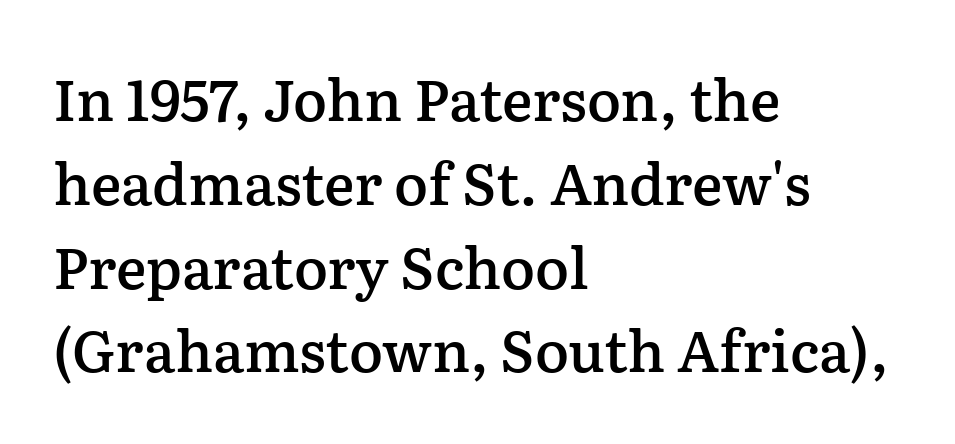
Q: Is the text bold? A: Semi-bold.
Q: Is the text italic (slanted)? A: No, it is upright.
Q: Is the typeface a serif or a sans-serif typeface? A: Serif.
Q: Is the text underlined? A: No.
Q: How is the paragraph aligned? A: Left-aligned.
Q: Is the spacing between letters normal or unusually wide? A: Normal.
Q: Is the spacing between lines tight, normal or loose? A: Normal.
Q: Width (condensed, normal, or wide)? A: Normal.
Q: Stroke contrast? A: Low.
Q: x-height? A: Medium.
Q: Monospaced? A: No.
